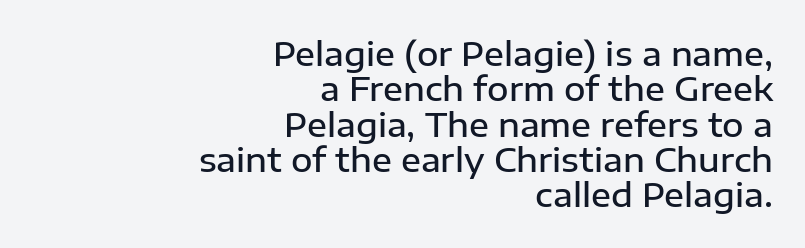
The image shows 33 px semibold sans-serif type, upright; set right-aligned, tight line spacing (1.07x), normal letter spacing, not underlined; low stroke contrast and a medium x-height.
